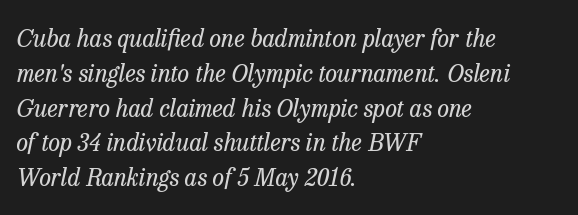
Q: Is the text bold? A: No.
Q: Is the text italic (slanted)? A: Yes, it leans right by about 13 degrees.
Q: Is the text underlined? A: No.
Q: How is the paragraph aligned? A: Left-aligned.
Q: Is the spacing between letters normal or unusually wide? A: Normal.
Q: Is the spacing between lines tight, normal or loose? A: Normal.
